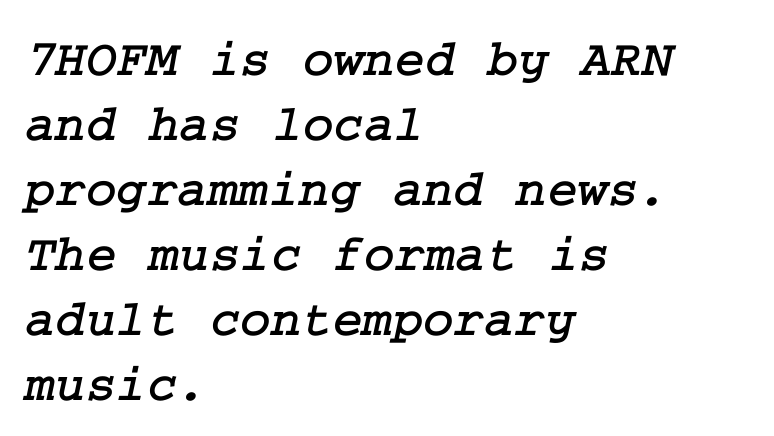
{"serif": "yes", "width": "normal", "stroke_contrast": "low", "x_height": "medium", "underline": "no", "align": "left", "line_spacing": "normal", "line_spacing_ratio": 1.25, "letter_spacing": "normal", "letter_spacing_em": 0.0, "glyph_px": 52}
